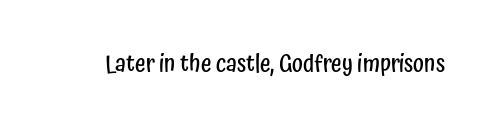
The image shows 23 px text type, upright; set normal letter spacing, not underlined.
